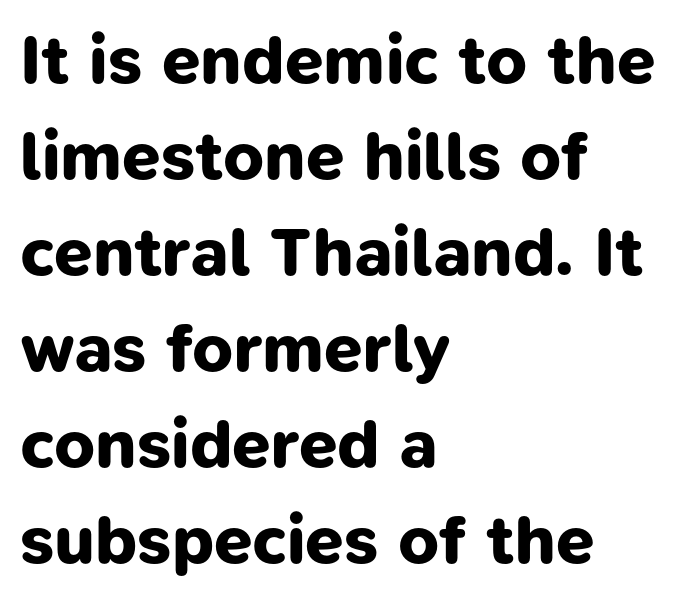
{"serif": "no", "bold": "yes", "weight": "bold", "width": "normal", "stroke_contrast": "low", "x_height": "medium", "monospaced": "no", "underline": "no", "align": "left", "line_spacing": "normal", "line_spacing_ratio": 1.39, "letter_spacing": "normal", "letter_spacing_em": 0.0, "glyph_px": 69}
